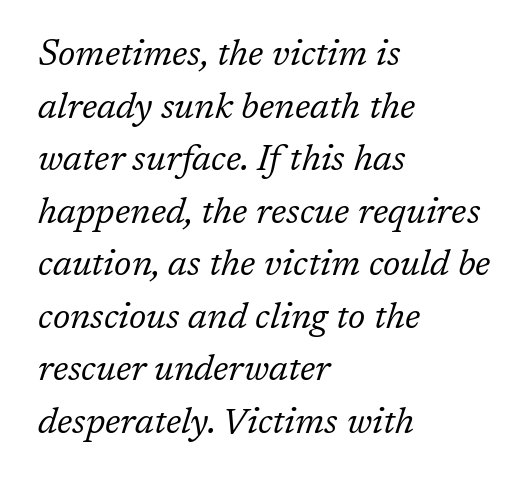
Q: Is the text bold? A: No.
Q: Is the text italic (slanted)? A: Yes, it leans right by about 17 degrees.
Q: Is the typeface a serif or a sans-serif typeface? A: Serif.
Q: Is the text underlined? A: No.
Q: How is the paragraph aligned? A: Left-aligned.
Q: Is the spacing between letters normal or unusually wide? A: Normal.
Q: Is the spacing between lines tight, normal or loose? A: Normal.
Q: Width (condensed, normal, or wide)? A: Normal.
Q: Stroke contrast? A: Low.
Q: x-height? A: Medium.
Q: Monospaced? A: No.
